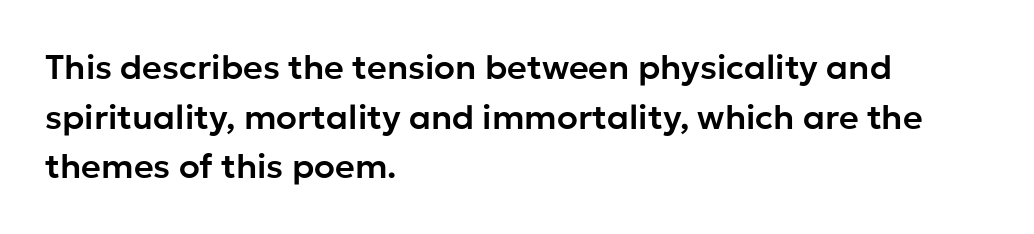
Regular leading. The type sits square on the baseline with zero lean. Check under the words: just untouched page. These lines keep a tight, regular rhythm from letter to letter.
